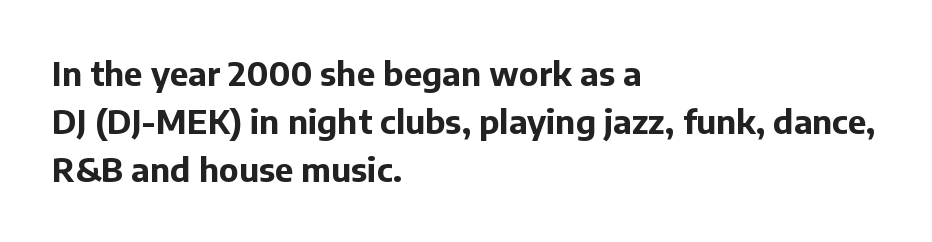
The image shows 33 px bold sans-serif type, upright; set left-aligned, normal line spacing (1.45x), normal letter spacing, not underlined; low stroke contrast and a medium x-height.
